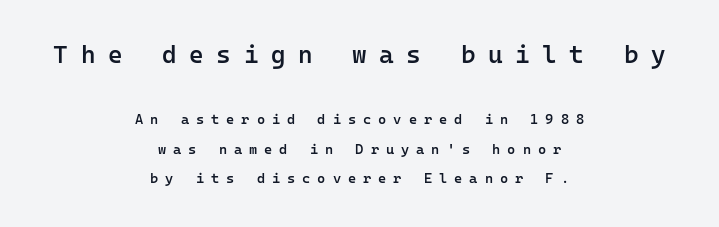
Q: Is the text bold? A: Semi-bold.
Q: Is the text italic (slanted)? A: No, it is upright.
Q: Is the text underlined? A: No.
Q: How is the paragraph aligned? A: Centered.
Q: Is the spacing between letters normal or unusually wide? A: Unusually wide.
Q: Is the spacing between lines tight, normal or loose? A: Loose.
Q: Which block of text is set in a larger size, the first (top) or the second (bottom)? A: The first (top) one.
